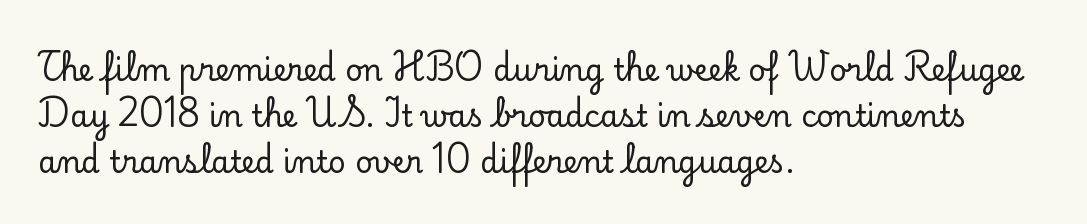
{"serif": "yes", "italic": "no", "width": "normal", "stroke_contrast": "low", "x_height": "small", "monospaced": "no", "underline": "no", "align": "left", "line_spacing": "normal", "line_spacing_ratio": 1.53, "letter_spacing": "normal", "letter_spacing_em": 0.0, "glyph_px": 30}
